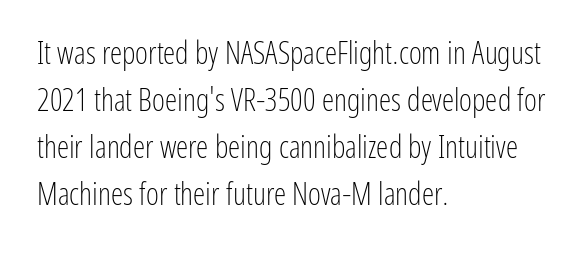
The image shows 31 px light, condensed sans-serif type, upright; set left-aligned, normal line spacing (1.52x), normal letter spacing, not underlined; low stroke contrast and a medium x-height.
